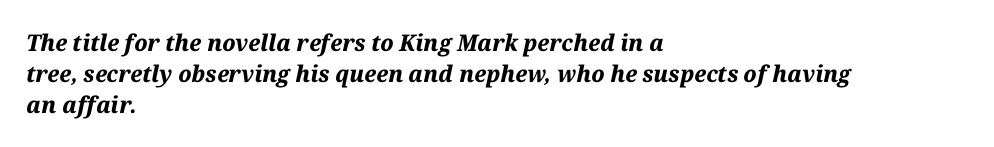
The image shows 23 px bold type, italic (leaning right); set left-aligned, normal line spacing (1.35x), normal letter spacing, not underlined.
